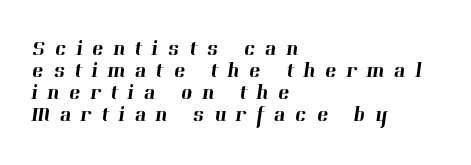
Tracking value appears strongly positive — letters spread wide. You could barely slide anything between these rows. Horizontal alignment here is leftward, the default for most running prose. Bare-footed words on every line.
